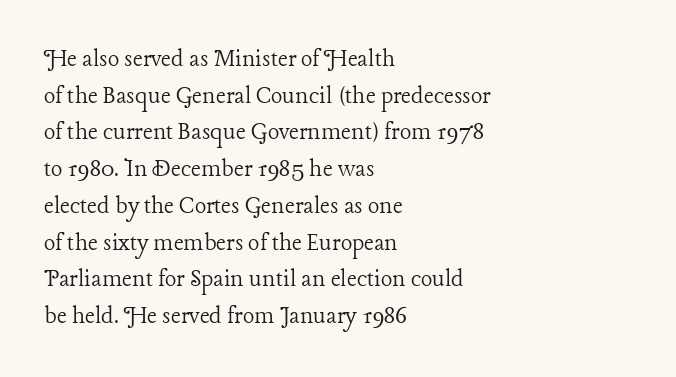
Q: Is the text bold? A: No.
Q: Is the text italic (slanted)? A: No, it is upright.
Q: Is the text underlined? A: No.
Q: How is the paragraph aligned? A: Left-aligned.
Q: Is the spacing between letters normal or unusually wide? A: Normal.
Q: Is the spacing between lines tight, normal or loose? A: Normal.
